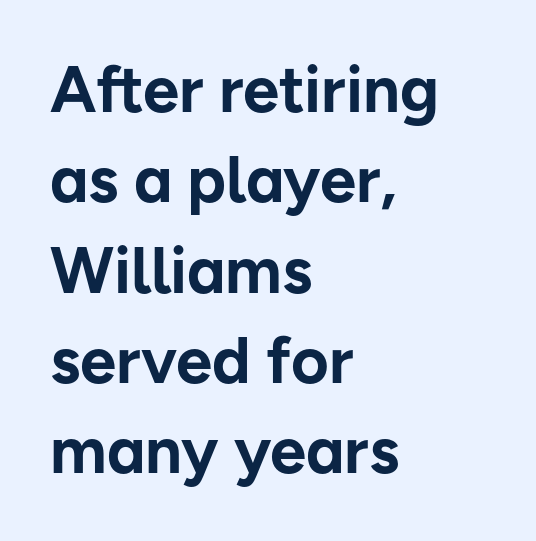
Typesetter's note: full bold, strokes at maximum text heaviness. The typeface chosen for these lines omits serifs. Descender tails drop into unmarked territory. Characters follow at the spacing the type designer built in.
